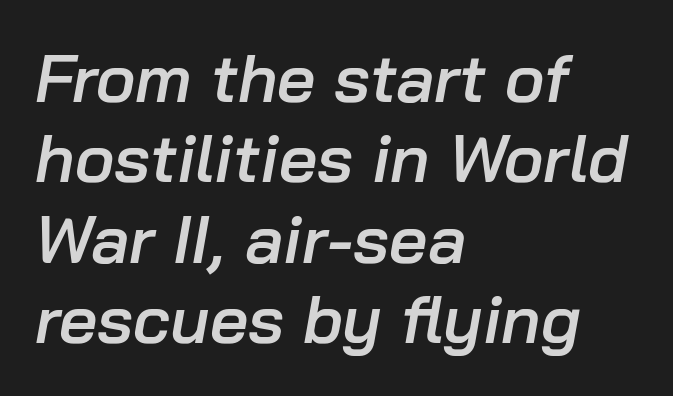
{"italic": "yes", "lean": "right", "slant_degrees": 10, "bold": "semi", "weight": "semibold", "width": "normal", "stroke_contrast": "low", "x_height": "medium", "monospaced": "no", "underline": "no", "align": "left", "line_spacing_ratio": 1.2, "letter_spacing": "normal", "letter_spacing_em": 0.0, "glyph_px": 67}
